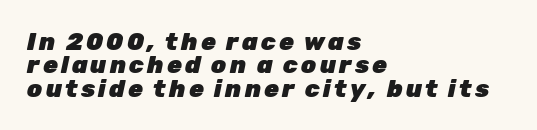
The image shows 24 px bold type, italic (leaning right); set left-aligned, tight line spacing (0.97x), not underlined.
